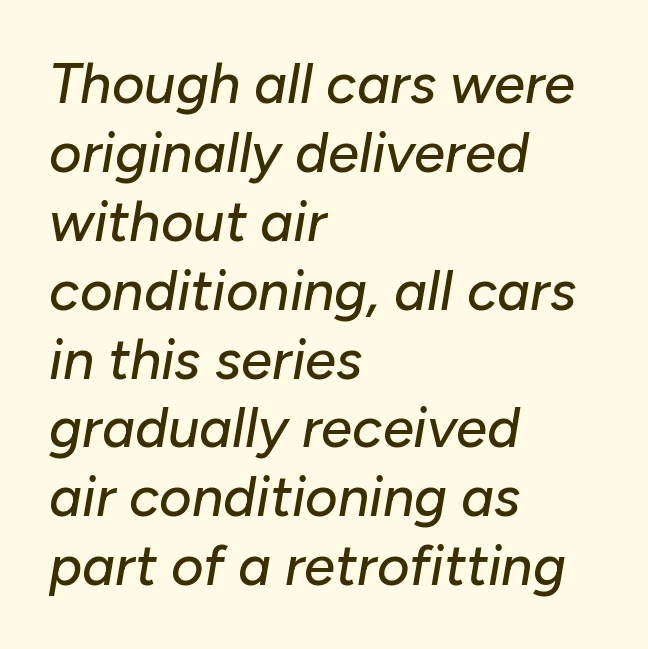
{"italic": "yes", "lean": "right", "slant_degrees": 10, "width": "normal", "stroke_contrast": "low", "x_height": "medium", "monospaced": "no", "underline": "no", "align": "left", "line_spacing_ratio": 1.23, "letter_spacing": "normal", "letter_spacing_em": 0.0, "glyph_px": 56}
